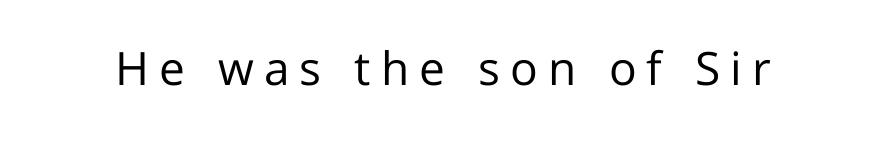
This rendering widens character spacing well past its baseline value. What kind of face is this? One without serifs — a sans. Spacing verdict: proportional, widths tailored to each character. This is not heavy type; no bold has been used. In terms of posture, this sample is upright.
